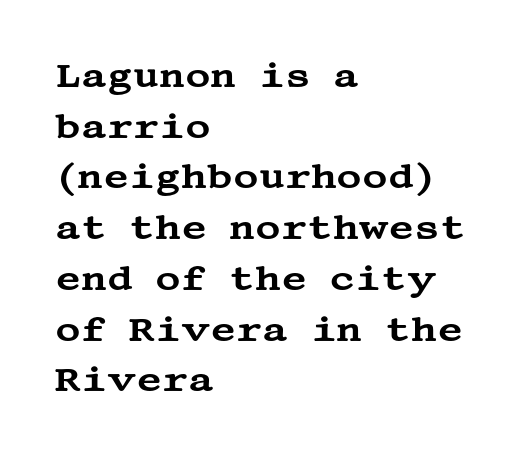
{"serif": "yes", "italic": "no", "width": "wide", "stroke_contrast": "medium", "x_height": "large", "underline": "no", "align": "left", "line_spacing": "normal", "line_spacing_ratio": 1.45, "letter_spacing": "normal", "letter_spacing_em": 0.0, "glyph_px": 35}
